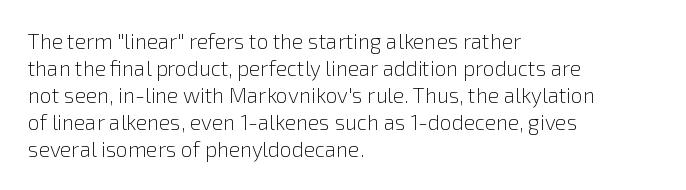
{"italic": "no", "bold": "no", "underline": "no", "align": "left", "line_spacing": "normal", "line_spacing_ratio": 1.28, "letter_spacing": "normal", "letter_spacing_em": 0.0, "glyph_px": 21}
